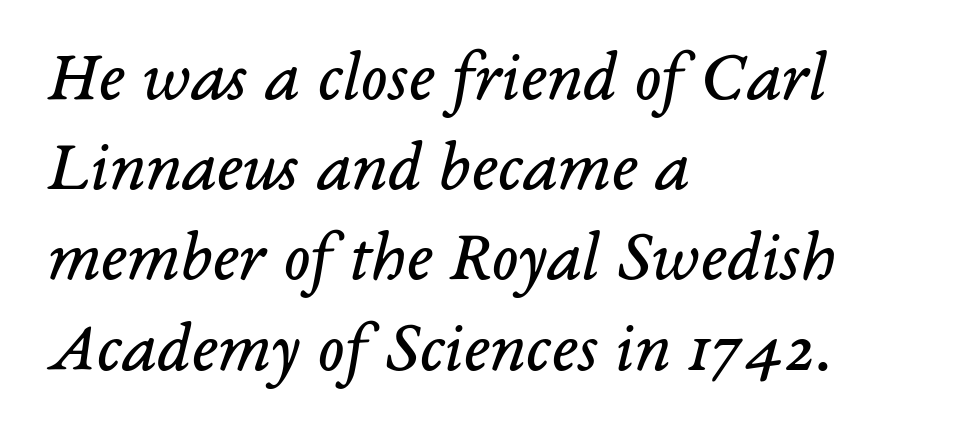
{"serif": "yes", "italic": "yes", "lean": "right", "slant_degrees": 14, "bold": "no", "weight": "regular", "width": "normal", "stroke_contrast": "low", "x_height": "medium", "monospaced": "no", "underline": "no", "align": "left", "line_spacing": "normal", "line_spacing_ratio": 1.27, "letter_spacing": "normal", "letter_spacing_em": 0.0, "glyph_px": 71}
